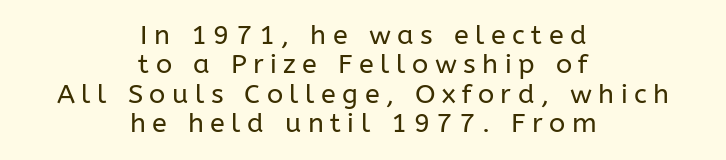
{"italic": "no", "bold": "no", "underline": "no", "align": "center", "line_spacing": "tight", "line_spacing_ratio": 1.09, "letter_spacing": "wide", "letter_spacing_em": 0.24, "glyph_px": 27}
